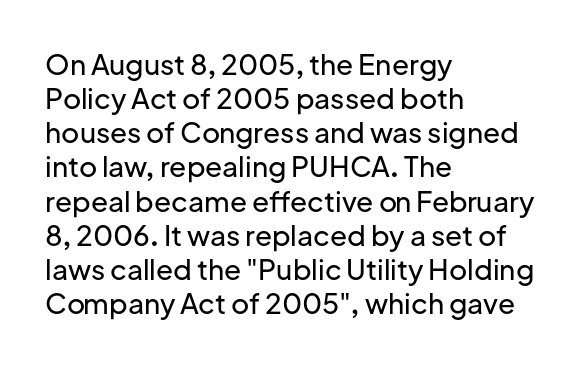
Leftover space on each line is placed entirely after the last word. Default kerning and tracking; the words read as compact shapes. A bare baseline throughout the passage. Looks like regular typesetting: each glyph gets only the width it needs. Stroke terminals: plain, sans-serif.
